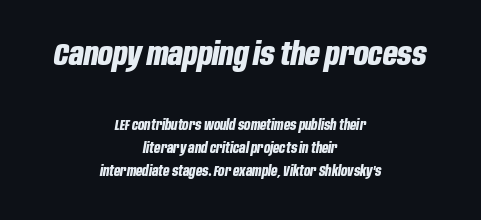
Q: Is the text bold? A: Yes.
Q: Is the text italic (slanted)? A: Yes, it leans right by about 10 degrees.
Q: Is the text underlined? A: No.
Q: How is the paragraph aligned? A: Centered.
Q: Is the spacing between letters normal or unusually wide? A: Normal.
Q: Is the spacing between lines tight, normal or loose? A: Normal.
Q: Which block of text is set in a larger size, the first (top) or the second (bottom)? A: The first (top) one.
Q: Width (condensed, normal, or wide)? A: Condensed.
Q: Stroke contrast? A: Low.
Q: x-height? A: Large.
Q: Monospaced? A: No.
